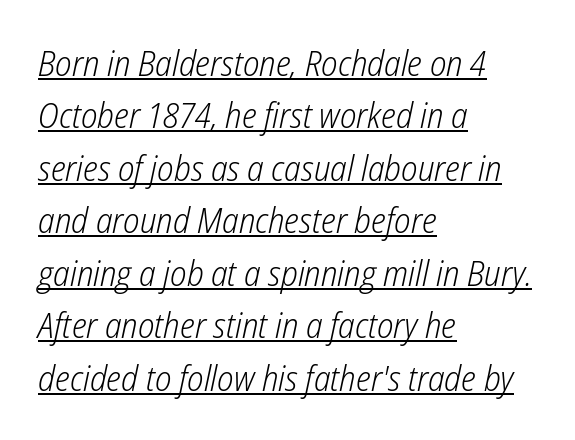
Heft: none added — not bold. Spacing verdict: proportional, widths tailored to each character. Students, observe the line beneath the letters — that is underlining. Each new line begins a customary step beneath the previous one. Is the letter spacing exaggerated? No — it looks like the ordinary default. The axis of the letterforms is tilted away from vertical.
